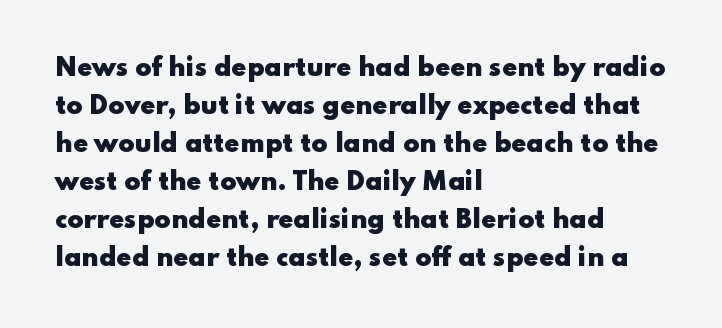
The space between consecutive lines is moderate. Alignment: flush left. The passage shown is not underscored anywhere. The type is set solid horizontally, with unmodified tracking. The characters look thick and weighty, a clear bold. Unlike italic type, these characters show no tilt at all.
